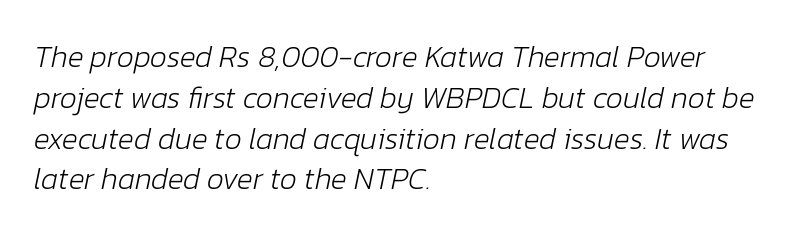
{"italic": "yes", "lean": "right", "slant_degrees": 12, "bold": "no", "weight": "light", "width": "normal", "stroke_contrast": "low", "x_height": "medium", "monospaced": "no", "underline": "no", "align": "left", "line_spacing": "normal", "line_spacing_ratio": 1.36, "letter_spacing": "normal", "letter_spacing_em": 0.0, "glyph_px": 30}
